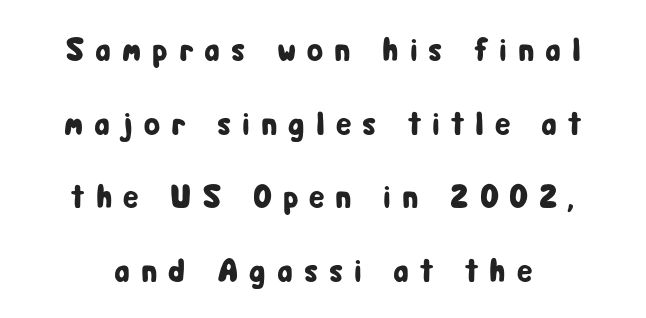
Q: Is the text italic (slanted)? A: No, it is upright.
Q: Is the typeface a serif or a sans-serif typeface? A: Sans-serif.
Q: Is the text underlined? A: No.
Q: Is the spacing between letters normal or unusually wide? A: Unusually wide.
Q: Is the spacing between lines tight, normal or loose? A: Loose.
Q: Width (condensed, normal, or wide)? A: Condensed.
Q: Stroke contrast? A: Low.
Q: x-height? A: Medium.
Q: Monospaced? A: No.
